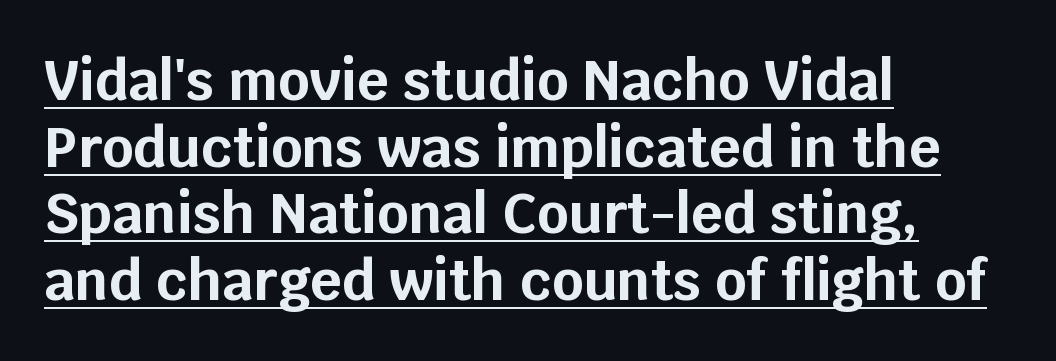
The image shows 55 px bold sans-serif type, upright; set left-aligned, line spacing 1.21x, normal letter spacing, underlined; low stroke contrast and a large x-height.
